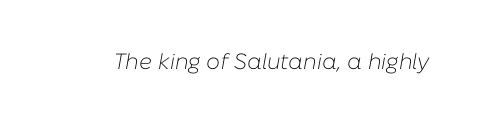
Q: Is the text bold? A: No.
Q: Is the text italic (slanted)? A: Yes, it leans right by about 10 degrees.
Q: Is the text underlined? A: No.
Q: Is the spacing between letters normal or unusually wide? A: Normal.
